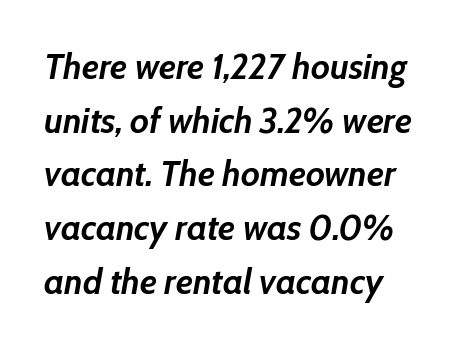
The image shows 36 px semibold type, italic (leaning right); set left-aligned, normal line spacing (1.49x), normal letter spacing, not underlined; low stroke contrast and a medium x-height.
